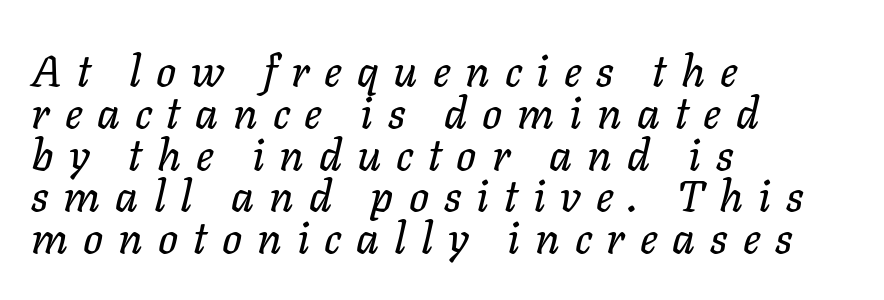
Vertical spacing — tight. Students, note that the glyphs here are deliberately spaced far apart. The glyphs are unaccompanied by any horizontal stroke below them. This is oblique type, the kind used for emphasis or titles. The text block is weighted toward the left margin, trailing off unevenly rightward. Do the characters align in a grid? No, the font is proportional.
